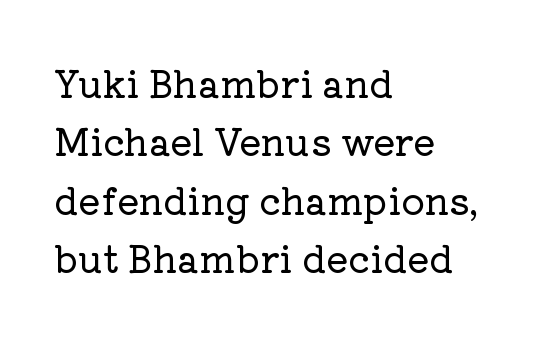
{"serif": "yes", "italic": "no", "width": "normal", "stroke_contrast": "low", "x_height": "medium", "monospaced": "no", "underline": "no", "align": "left", "line_spacing": "normal", "line_spacing_ratio": 1.58, "letter_spacing": "normal", "letter_spacing_em": 0.0, "glyph_px": 37}
